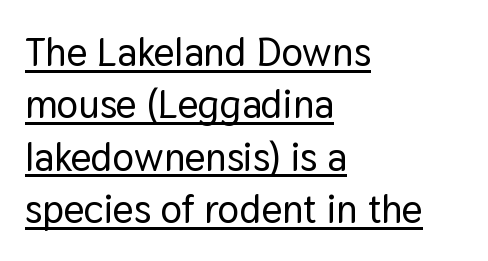
The image shows 40 px sans-serif type, upright; set left-aligned, normal line spacing (1.31x), normal letter spacing, underlined; low stroke contrast and a medium x-height.
